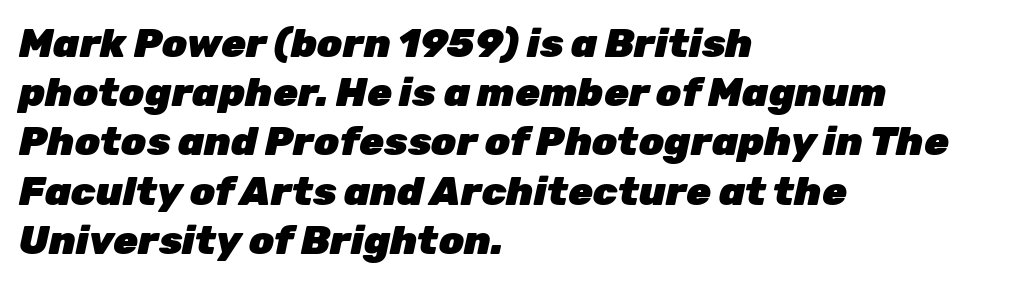
{"italic": "yes", "lean": "right", "slant_degrees": 12, "bold": "yes", "weight": "heavy", "width": "normal", "stroke_contrast": "low", "x_height": "medium", "monospaced": "no", "underline": "no", "align": "left", "line_spacing_ratio": 1.23, "letter_spacing": "normal", "letter_spacing_em": 0.0, "glyph_px": 40}
